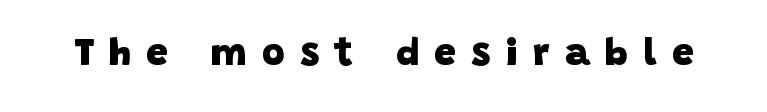
{"serif": "no", "bold": "yes", "weight": "heavy", "width": "normal", "stroke_contrast": "low", "x_height": "large", "monospaced": "no", "underline": "no", "letter_spacing": "wide", "letter_spacing_em": 0.39, "glyph_px": 39}
